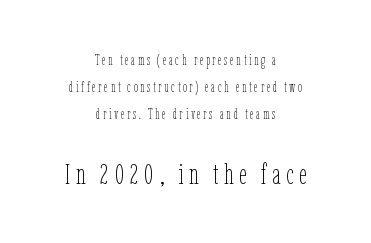
The image shows 29 px thin, condensed type, upright; set centered, loose line spacing (1.94x), not underlined; the second (bottom) block is 2.07x larger; low stroke contrast and a medium x-height.
